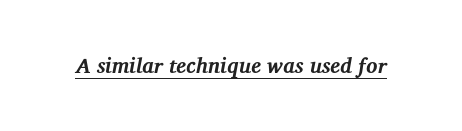
{"italic": "yes", "lean": "right", "slant_degrees": 12, "bold": "yes", "underline": "yes", "letter_spacing": "normal", "letter_spacing_em": 0.0, "glyph_px": 21}
